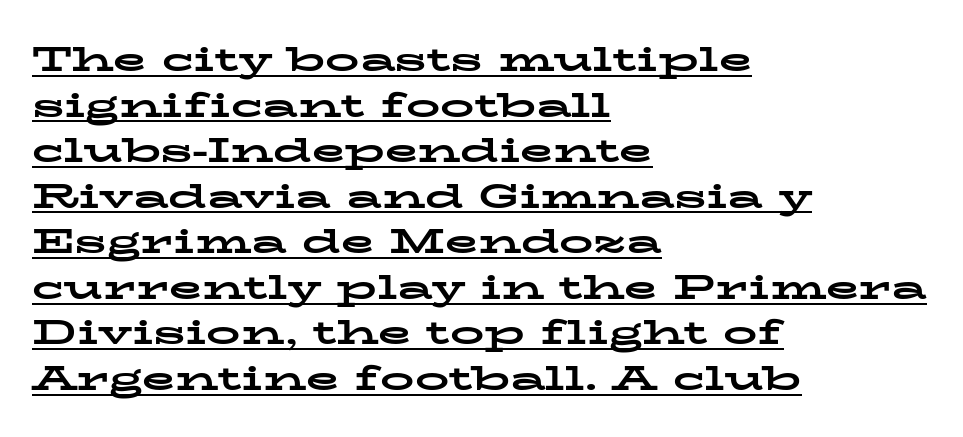
What decoration does the sample have? An underline. A serif font was chosen for this passage. Line beginnings align vertically; line endings do not. The designer left line spacing at the default.
